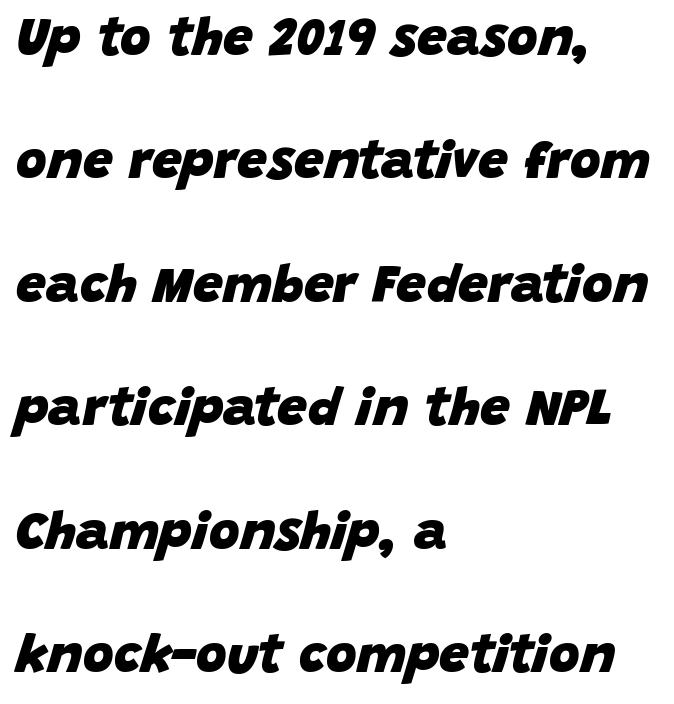
{"italic": "yes", "lean": "right", "slant_degrees": 15, "bold": "yes", "weight": "heavy", "width": "normal", "stroke_contrast": "low", "x_height": "large", "monospaced": "no", "underline": "no", "align": "left", "line_spacing": "loose", "line_spacing_ratio": 2.33, "letter_spacing": "normal", "letter_spacing_em": 0.0, "glyph_px": 53}
